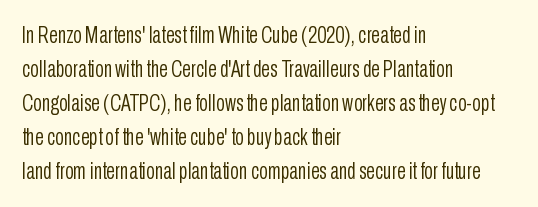
The image shows 23 px text type, upright; set left-aligned, normal line spacing (1.48x), normal letter spacing, not underlined.
